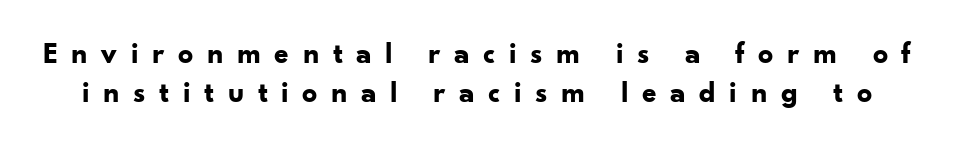
Notice how descenders clear the ascenders below comfortably — that's standard leading. A typesetter would call this proportional, since set widths differ per character. Nope, no serifs anywhere on these letters. The axis of the letterforms is exactly vertical.
